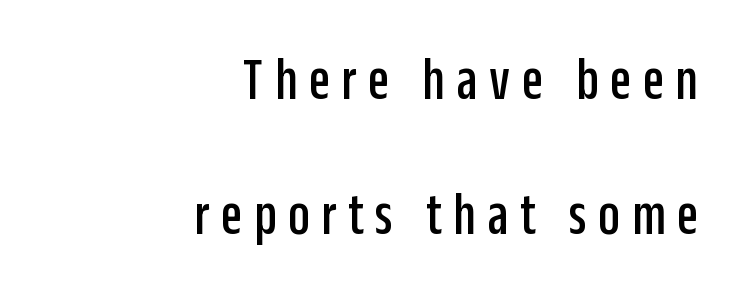
Q: Is the text italic (slanted)? A: No, it is upright.
Q: Is the typeface a serif or a sans-serif typeface? A: Sans-serif.
Q: Is the text underlined? A: No.
Q: How is the paragraph aligned? A: Right-aligned.
Q: Is the spacing between lines tight, normal or loose? A: Loose.
Q: Width (condensed, normal, or wide)? A: Condensed.
Q: Stroke contrast? A: Low.
Q: x-height? A: Large.
Q: Monospaced? A: No.
